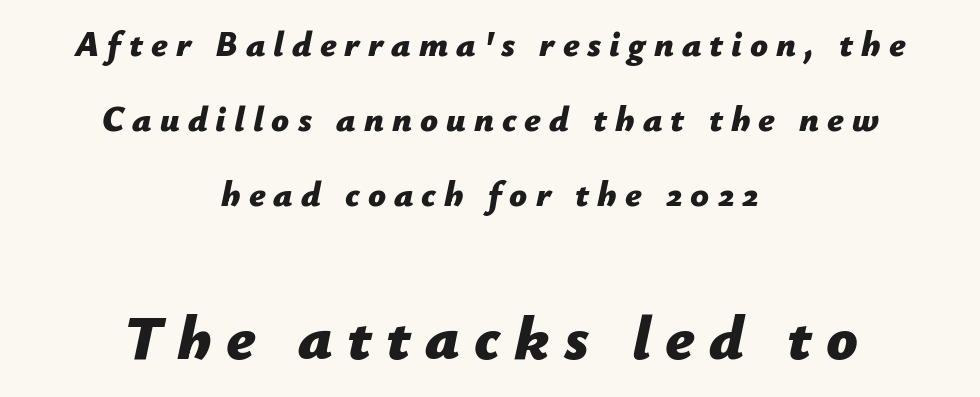
Q: Is the text bold? A: Yes.
Q: Is the text italic (slanted)? A: Yes, it leans right by about 12 degrees.
Q: Is the text underlined? A: No.
Q: How is the paragraph aligned? A: Centered.
Q: Is the spacing between letters normal or unusually wide? A: Unusually wide.
Q: Is the spacing between lines tight, normal or loose? A: Loose.
Q: Which block of text is set in a larger size, the first (top) or the second (bottom)? A: The second (bottom) one.
Q: Width (condensed, normal, or wide)? A: Normal.
Q: Stroke contrast? A: Low.
Q: x-height? A: Medium.
Q: Monospaced? A: No.
